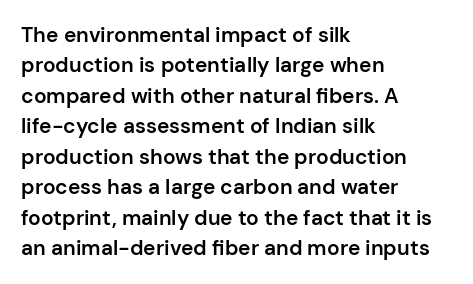
{"italic": "no", "bold": "semi", "underline": "no", "align": "left", "line_spacing": "normal", "line_spacing_ratio": 1.45, "letter_spacing": "normal", "letter_spacing_em": 0.0, "glyph_px": 21}
